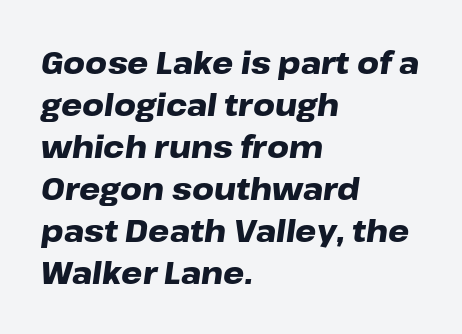
Q: Is the text bold? A: Yes.
Q: Is the text italic (slanted)? A: Yes, it leans right by about 8 degrees.
Q: Is the text underlined? A: No.
Q: How is the paragraph aligned? A: Left-aligned.
Q: Is the spacing between letters normal or unusually wide? A: Normal.
Q: Is the spacing between lines tight, normal or loose? A: Normal.
Q: Width (condensed, normal, or wide)? A: Wide.
Q: Stroke contrast? A: Low.
Q: x-height? A: Medium.
Q: Monospaced? A: No.
